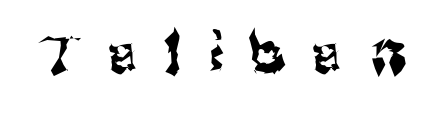
{"serif": "no", "italic": "no", "width": "normal", "stroke_contrast": "medium", "x_height": "medium", "monospaced": "no", "underline": "no", "letter_spacing": "wide", "letter_spacing_em": 0.49, "glyph_px": 55}
